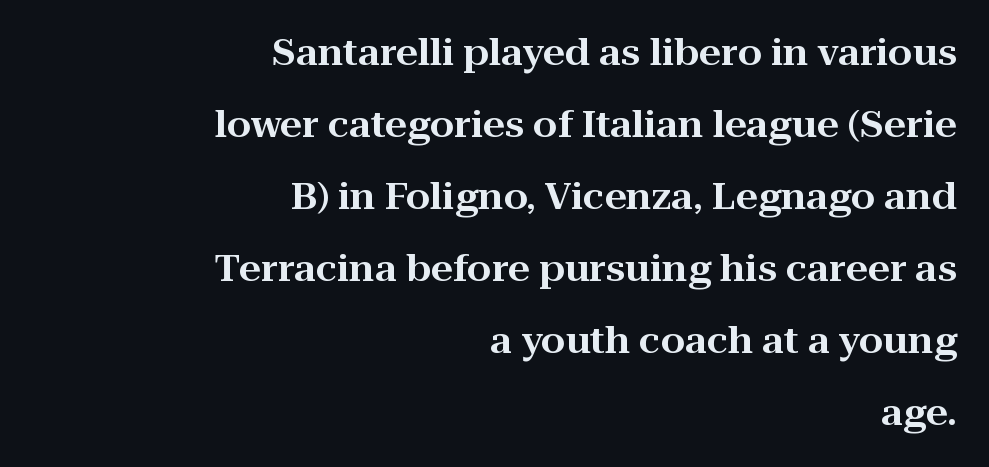
{"serif": "yes", "italic": "no", "width": "wide", "stroke_contrast": "high", "x_height": "medium", "monospaced": "no", "underline": "no", "align": "right", "line_spacing": "loose", "line_spacing_ratio": 2.06, "letter_spacing": "normal", "letter_spacing_em": 0.0, "glyph_px": 35}
